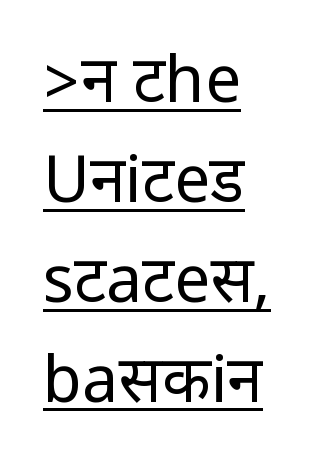
Q: Is the text bold? A: No.
Q: Is the text italic (slanted)? A: No, it is upright.
Q: Is the typeface a serif or a sans-serif typeface? A: Sans-serif.
Q: Is the text underlined? A: Yes.
Q: How is the paragraph aligned? A: Left-aligned.
Q: Is the spacing between letters normal or unusually wide? A: Normal.
Q: Is the spacing between lines tight, normal or loose? A: Normal.
Q: Width (condensed, normal, or wide)? A: Condensed.
Q: Stroke contrast? A: Low.
